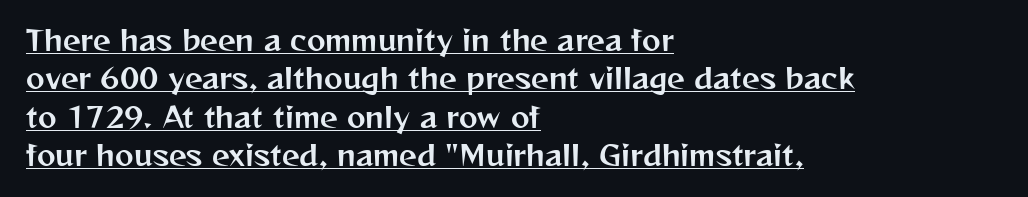
Vertically, the passage feels balanced, rows spaced as you'd expect. Each line starts at the same left margin while the right side varies. This rendering leaves character spacing at its baseline value. Rendered with straight, roman letterforms. Note: no serifs on the glyphs. A continuous stroke trails under the words, as in a hyperlink.
